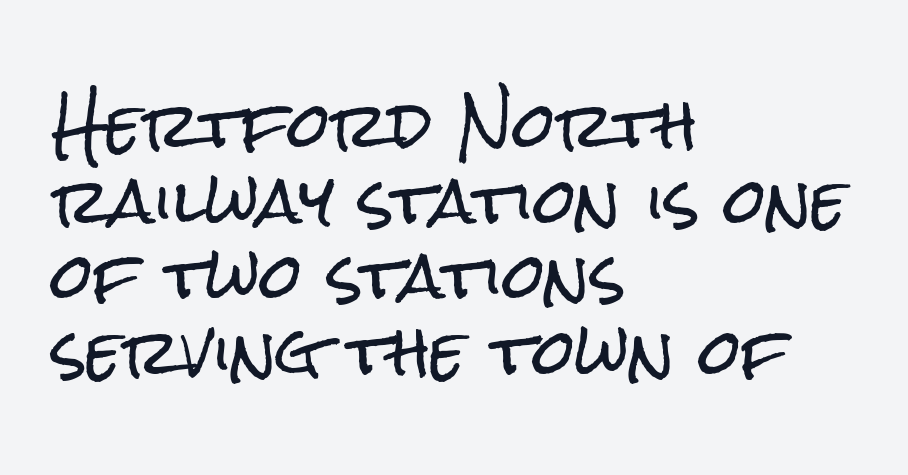
You could not count columns in this text — the font is proportionally spaced. Upright lettering throughout. Has an underline been added? It has not. The type is set solid horizontally, with unmodified tracking.
